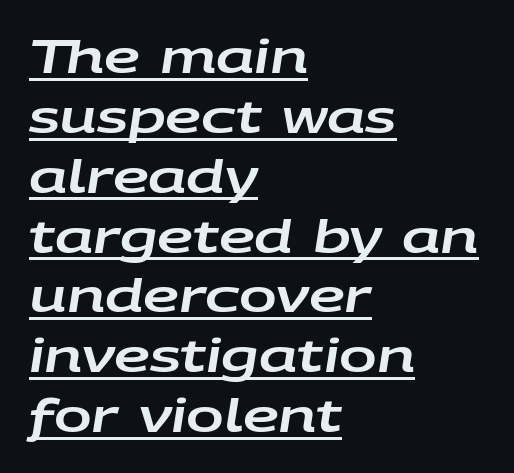
The passage shown has conventional tracking throughout. A typesetter would mark this as italic. Here the designer chose a conventional face with non-uniform glyph widths. Vertically, the passage feels balanced, rows spaced as you'd expect. Reading down the block, your eye returns to a fixed left position each line.
